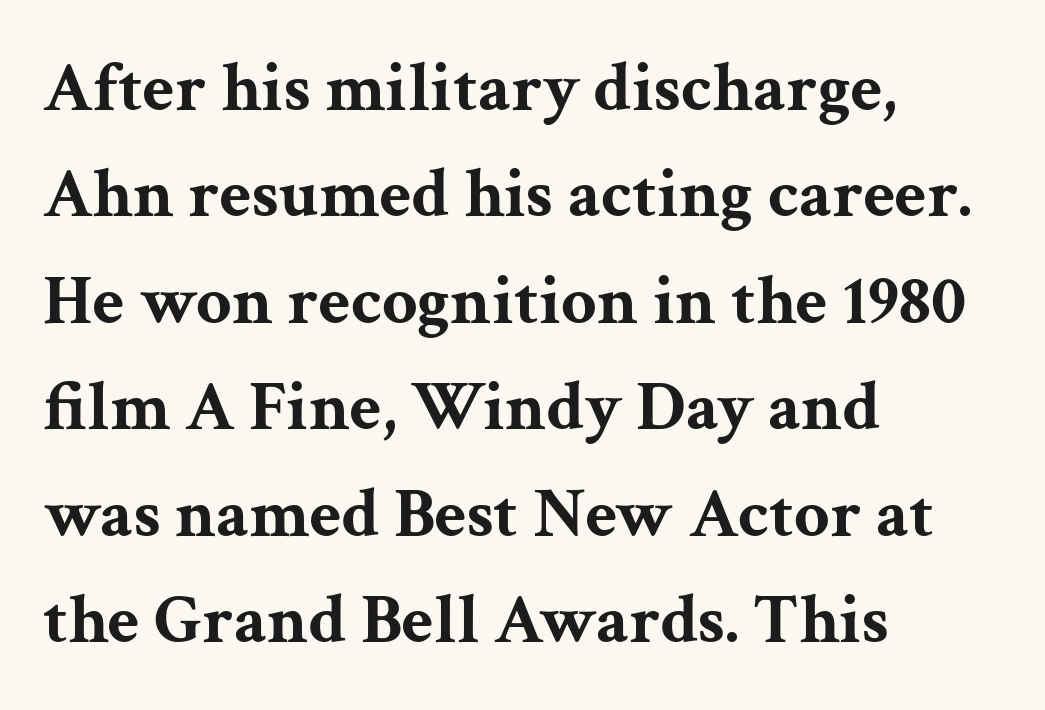
The image shows 70 px bold, wide serif type, upright; set left-aligned, normal line spacing (1.52x), normal letter spacing, not underlined; medium stroke contrast and a medium x-height.
